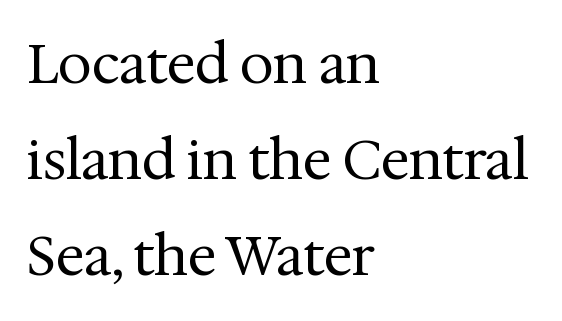
{"serif": "yes", "italic": "no", "bold": "no", "weight": "regular", "width": "normal", "stroke_contrast": "medium", "x_height": "medium", "monospaced": "no", "underline": "no", "align": "left", "line_spacing_ratio": 1.78, "letter_spacing": "normal", "letter_spacing_em": 0.0, "glyph_px": 54}
